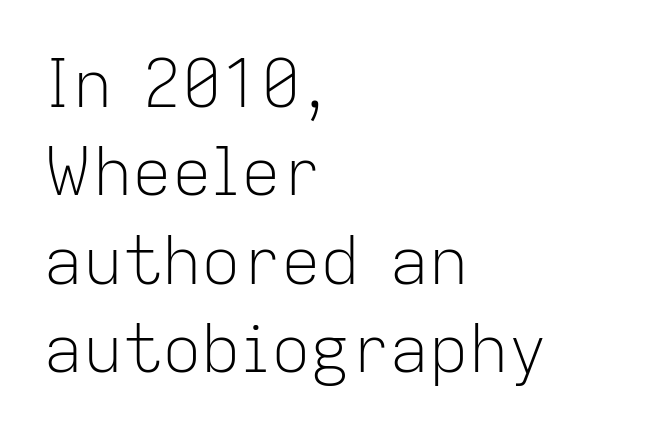
Q: Is the text bold? A: No.
Q: Is the text italic (slanted)? A: No, it is upright.
Q: Is the typeface a serif or a sans-serif typeface? A: Sans-serif.
Q: Is the text underlined? A: No.
Q: How is the paragraph aligned? A: Left-aligned.
Q: Is the spacing between letters normal or unusually wide? A: Normal.
Q: Is the spacing between lines tight, normal or loose? A: Normal.
Q: Width (condensed, normal, or wide)? A: Normal.
Q: Stroke contrast? A: Low.
Q: x-height? A: Medium.
Q: Monospaced? A: No.
